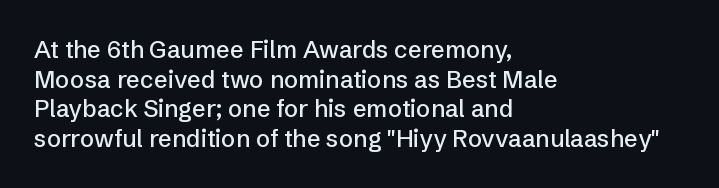
The image shows 24 px text type, upright; set left-aligned, line spacing 1.23x, normal letter spacing, not underlined.
